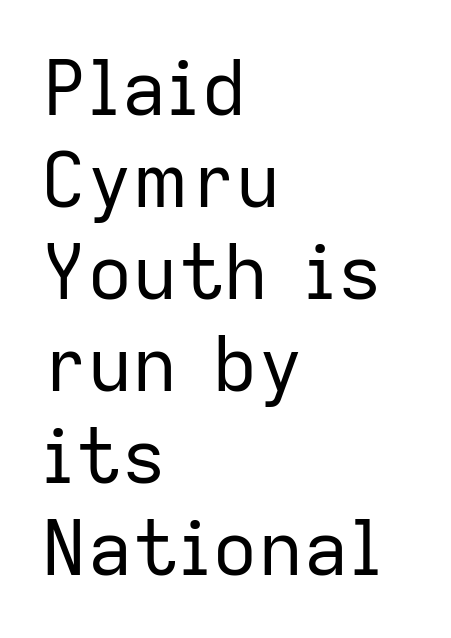
These lines are rendered in a variable-pitch font. The rendering shows plain stroke endings on the letterforms — a sans-serif design. Upright lettering throughout. Bare-footed words on every line. Weight: in the light-to-regular range.
